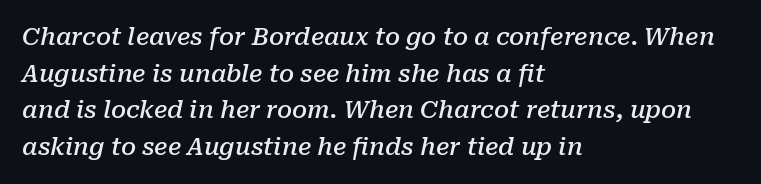
{"italic": "yes", "lean": "right", "slant_degrees": 10, "bold": "semi", "underline": "no", "align": "left", "line_spacing": "normal", "line_spacing_ratio": 1.53, "letter_spacing": "normal", "letter_spacing_em": 0.0, "glyph_px": 24}
